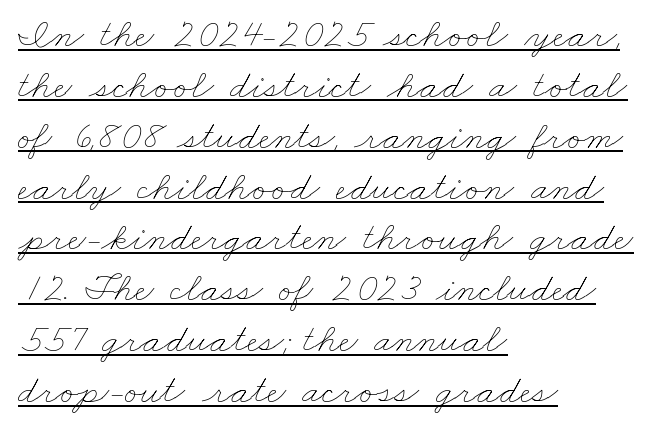
Q: Is the text bold? A: No.
Q: Is the text underlined? A: Yes.
Q: How is the paragraph aligned? A: Left-aligned.
Q: Is the spacing between letters normal or unusually wide? A: Normal.
Q: Width (condensed, normal, or wide)? A: Wide.
Q: Stroke contrast? A: Low.
Q: x-height? A: Small.
Q: Monospaced? A: No.
